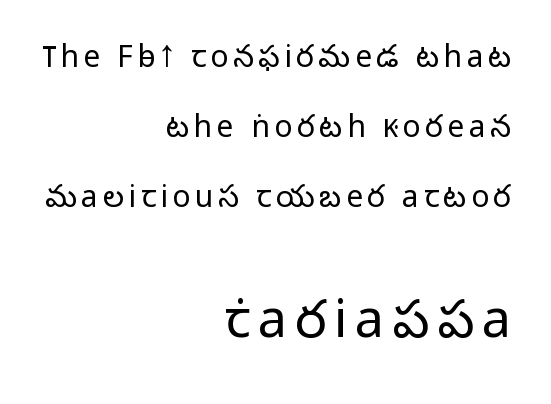
The image shows 52 px light sans-serif type, upright; set right-aligned, loose line spacing (2.33x), not underlined; the second (bottom) block is 1.73x larger; low stroke contrast and a medium x-height.
